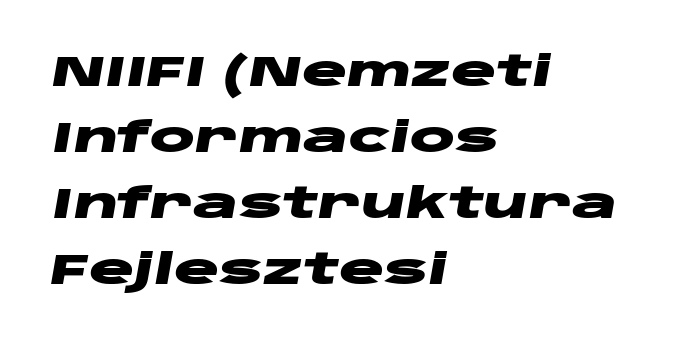
{"italic": "yes", "lean": "right", "slant_degrees": 10, "bold": "yes", "weight": "heavy", "width": "wide", "stroke_contrast": "low", "x_height": "large", "monospaced": "no", "underline": "no", "align": "left", "line_spacing": "normal", "line_spacing_ratio": 1.57, "letter_spacing": "normal", "letter_spacing_em": 0.0, "glyph_px": 42}
